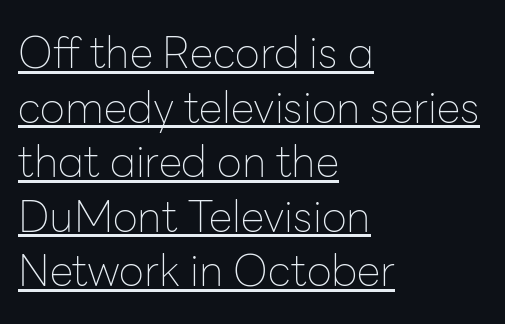
Q: Is the text bold? A: No.
Q: Is the text italic (slanted)? A: No, it is upright.
Q: Is the typeface a serif or a sans-serif typeface? A: Sans-serif.
Q: Is the text underlined? A: Yes.
Q: How is the paragraph aligned? A: Left-aligned.
Q: Is the spacing between letters normal or unusually wide? A: Normal.
Q: Is the spacing between lines tight, normal or loose? A: Normal.
Q: Width (condensed, normal, or wide)? A: Normal.
Q: Stroke contrast? A: Low.
Q: x-height? A: Medium.
Q: Monospaced? A: No.
